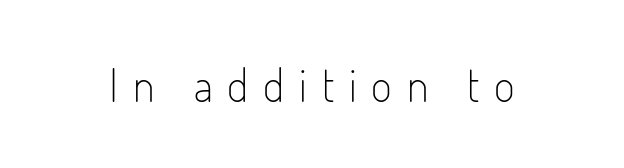
{"serif": "no", "italic": "no", "bold": "no", "weight": "light", "width": "condensed", "stroke_contrast": "low", "x_height": "small", "monospaced": "no", "underline": "no", "letter_spacing": "wide", "letter_spacing_em": 0.33, "glyph_px": 45}
